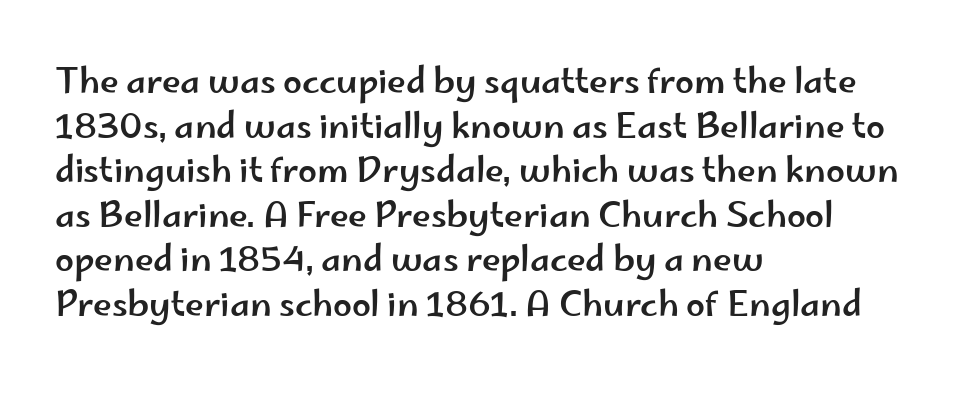
Q: Is the text italic (slanted)? A: No, it is upright.
Q: Is the typeface a serif or a sans-serif typeface? A: Sans-serif.
Q: Is the text underlined? A: No.
Q: How is the paragraph aligned? A: Left-aligned.
Q: Is the spacing between letters normal or unusually wide? A: Normal.
Q: Is the spacing between lines tight, normal or loose? A: Normal.
Q: Width (condensed, normal, or wide)? A: Wide.
Q: Stroke contrast? A: Low.
Q: x-height? A: Small.
Q: Monospaced? A: No.
